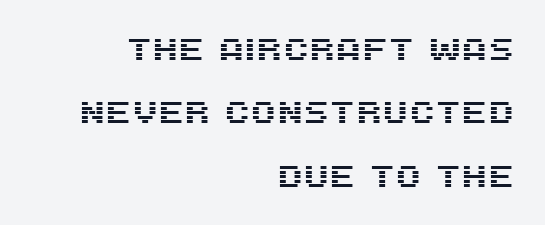
Q: Is the text italic (slanted)? A: No, it is upright.
Q: Is the typeface a serif or a sans-serif typeface? A: Sans-serif.
Q: Is the text underlined? A: No.
Q: How is the paragraph aligned? A: Right-aligned.
Q: Is the spacing between letters normal or unusually wide? A: Normal.
Q: Is the spacing between lines tight, normal or loose? A: Loose.
Q: Width (condensed, normal, or wide)? A: Normal.
Q: Stroke contrast? A: Medium.
Q: x-height? A: Large.
Q: Monospaced? A: No.
